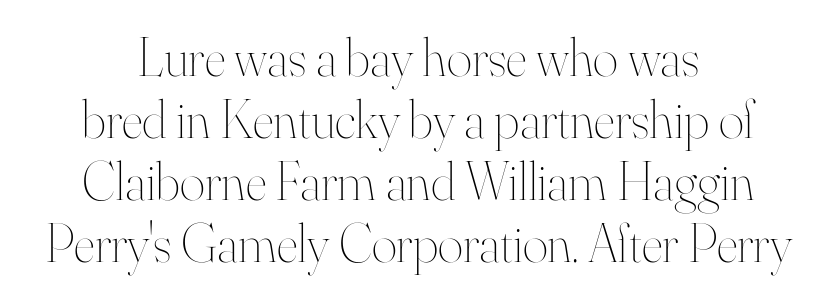
Varying glyph widths throughout — classic text-font behaviour. Stems here are at most as thick as an everyday book face. Designer's note — italics off, roman on. Leading: reduced.
